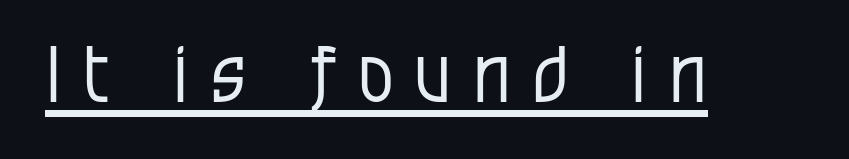
The image shows 78 px regular-weight, condensed sans-serif type, upright; set unusually wide letter spacing (+0.28 em), underlined; low stroke contrast and a large x-height.
